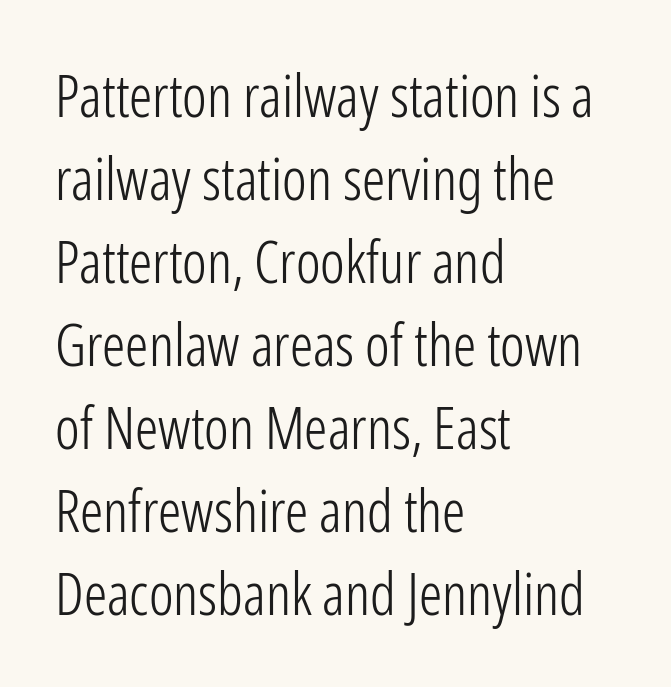
Q: Is the text bold? A: No.
Q: Is the text italic (slanted)? A: No, it is upright.
Q: Is the typeface a serif or a sans-serif typeface? A: Sans-serif.
Q: Is the text underlined? A: No.
Q: How is the paragraph aligned? A: Left-aligned.
Q: Is the spacing between letters normal or unusually wide? A: Normal.
Q: Is the spacing between lines tight, normal or loose? A: Normal.
Q: Width (condensed, normal, or wide)? A: Condensed.
Q: Stroke contrast? A: Low.
Q: x-height? A: Medium.
Q: Monospaced? A: No.
